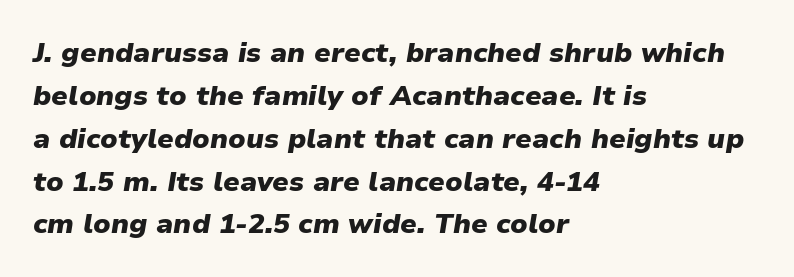
Every character sits at an angle, as italics do. The rendering uses a bold face; every stroke is thick and dark. Look at the tracking — it's just the regular setting, nothing added. This sample keeps an unexceptional amount of space between lines. A clean baseline with only descenders dipping below it. Note the varied advance widths — an 'i' is clearly narrower than an 'm'.
